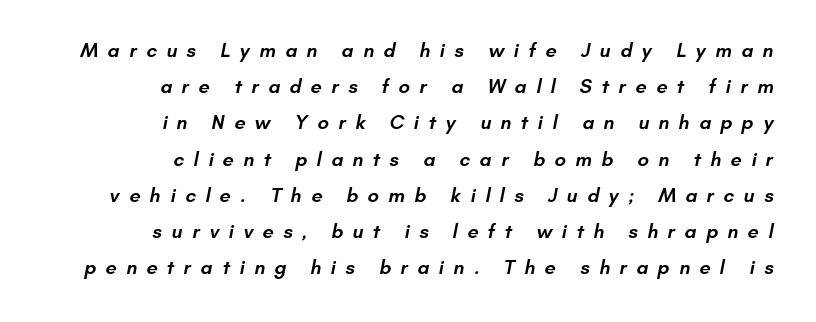
The image shows 20 px text type; set right-aligned, line spacing 1.81x, unusually wide letter spacing (+0.47 em), not underlined.
